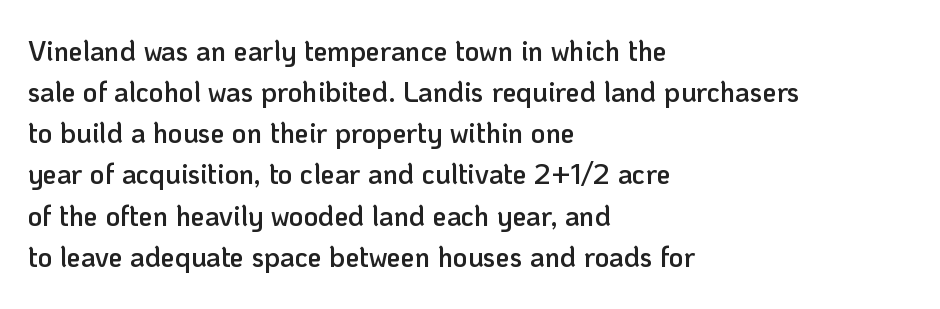
The image shows 28 px semibold sans-serif type, upright; set left-aligned, normal line spacing (1.47x), normal letter spacing, not underlined; low stroke contrast and a medium x-height.
